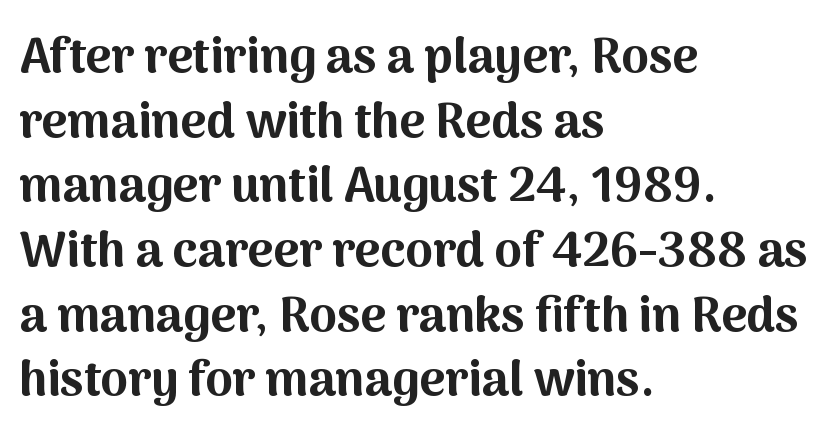
{"serif": "no", "italic": "no", "bold": "yes", "weight": "bold", "width": "normal", "stroke_contrast": "medium", "x_height": "medium", "monospaced": "no", "underline": "no", "align": "left", "line_spacing": "normal", "line_spacing_ratio": 1.32, "letter_spacing": "normal", "letter_spacing_em": 0.0, "glyph_px": 49}
